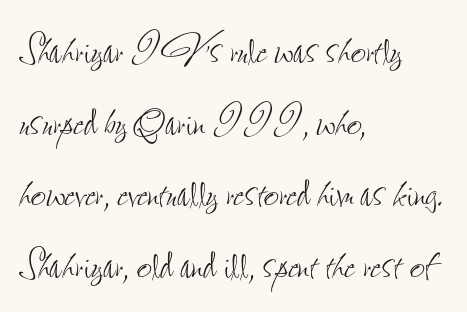
The image shows 53 px thin, condensed type; set left-aligned, normal line spacing (1.35x), normal letter spacing, not underlined; low stroke contrast and a small x-height.
